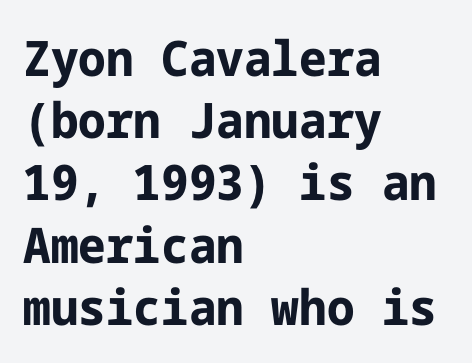
Q: Is the text bold? A: Yes.
Q: Is the text italic (slanted)? A: No, it is upright.
Q: Is the typeface a serif or a sans-serif typeface? A: Sans-serif.
Q: Is the text underlined? A: No.
Q: How is the paragraph aligned? A: Left-aligned.
Q: Is the spacing between letters normal or unusually wide? A: Normal.
Q: Is the spacing between lines tight, normal or loose? A: Normal.
Q: Width (condensed, normal, or wide)? A: Normal.
Q: Stroke contrast? A: Low.
Q: x-height? A: Medium.
